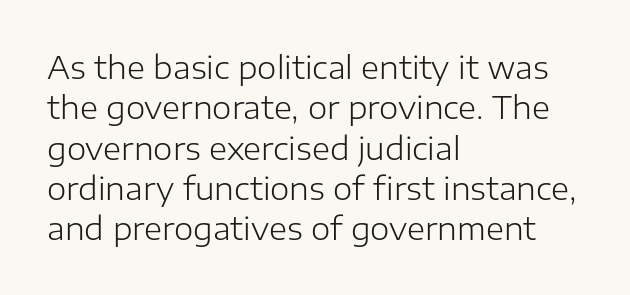
Here the designer chose a conventional face with non-uniform glyph widths. Notice how the stems are strictly vertical — no italics here. Heaviness? Minimal to ordinary, like unemphasized prose. Typeset ragged right — the left edge is the straight one. Note: no serifs on the glyphs.
